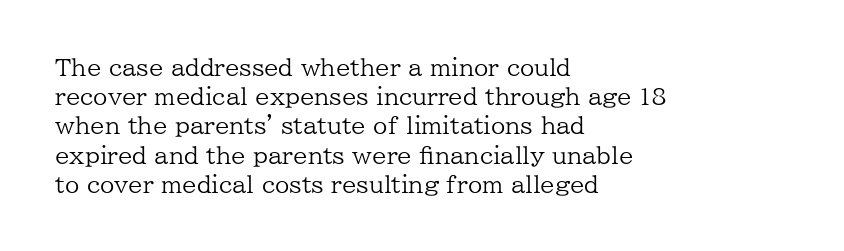
The image shows 23 px text type, upright; set left-aligned, normal line spacing (1.27x), normal letter spacing, not underlined.
